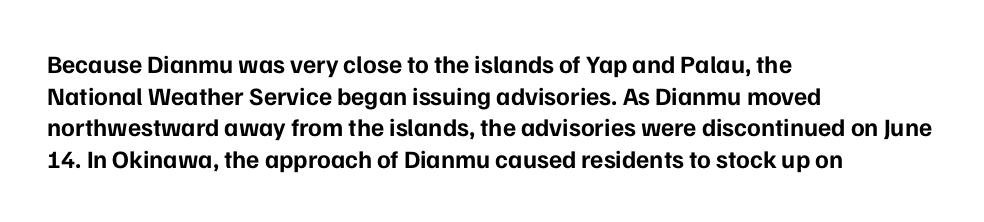
Short and long lines alike share a common starting point at left. The vertical gap from one line to the next is medium. Does the lettering tilt? It doesn't — this is upright. Underline: absent. The tracking reads as untouched default to a designer's eye. Chunky letters — that's bold for sure.
